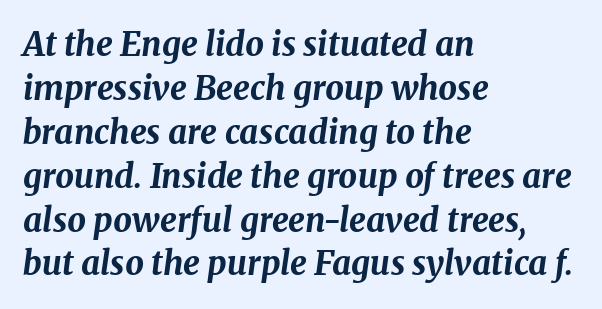
Q: Is the text bold? A: Yes.
Q: Is the text italic (slanted)? A: Yes, it leans right by about 8 degrees.
Q: Is the text underlined? A: No.
Q: How is the paragraph aligned? A: Left-aligned.
Q: Is the spacing between letters normal or unusually wide? A: Normal.
Q: Is the spacing between lines tight, normal or loose? A: Normal.
Q: Width (condensed, normal, or wide)? A: Normal.
Q: Stroke contrast? A: Medium.
Q: x-height? A: Medium.
Q: Monospaced? A: No.
